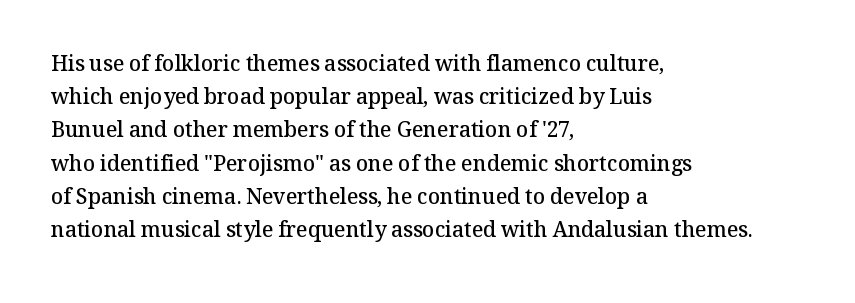
A typesetter would call this zero additional tracking. The foot of each line stays bare and open. Whoever set this chose a conventional vertical rhythm. Short and long lines alike share a common starting point at left. Stems and bowls a touch heavier than normal — semibold. The lettering stays uniformly vertical, giving the passage a roman look.
